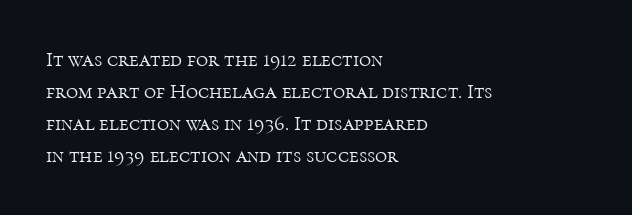
Vertical strokes here are truly vertical. The paragraph has a hard left edge and a soft right edge. The rendering uses a moderate line-height, typical for paragraphs. The cut favours lightness, reaching ordinary text weight at its darkest.
